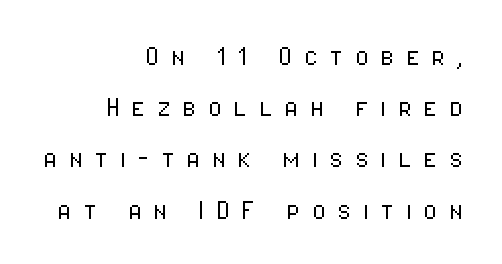
You could not count columns in this text — the font is proportionally spaced. The rows are spaced the way most documents space them. Is the type heavy? It reads as light-to-regular instead. Serifs: no, the terminals of the letterforms are clean. Type without underlining.
